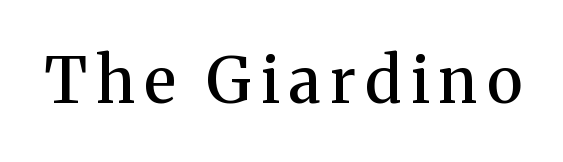
Decoration check: the copy has no underline. You can tell it's not italic because the verticals are truly vertical. Spacing verdict: proportional, widths tailored to each character. The characters look somewhat weighty, a semibold short of true bold. Classification — serif.
